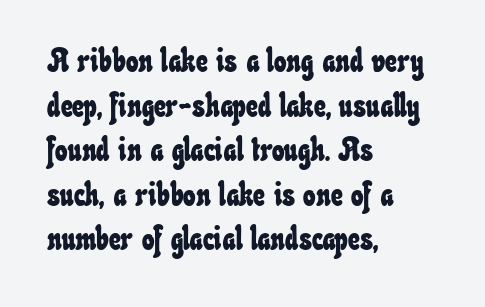
A clean baseline with only descenders dipping below it. The rendering uses natural spacing where letterforms have individual widths. Glyph-to-glyph distance matches everyday printed text. Caption: multi-line text, flush left, ragged right.
